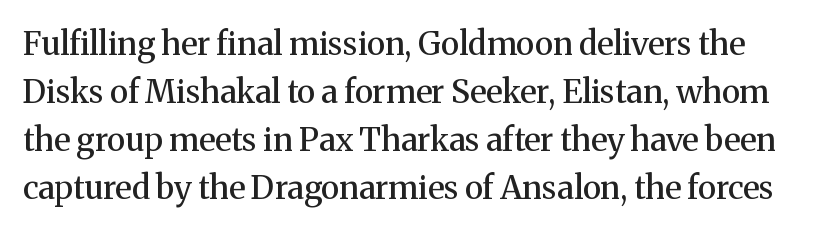
Q: Is the text bold? A: Semi-bold.
Q: Is the text italic (slanted)? A: No, it is upright.
Q: Is the typeface a serif or a sans-serif typeface? A: Serif.
Q: Is the text underlined? A: No.
Q: Is the spacing between letters normal or unusually wide? A: Normal.
Q: Is the spacing between lines tight, normal or loose? A: Normal.
Q: Width (condensed, normal, or wide)? A: Normal.
Q: Stroke contrast? A: Medium.
Q: x-height? A: Medium.
Q: Monospaced? A: No.
